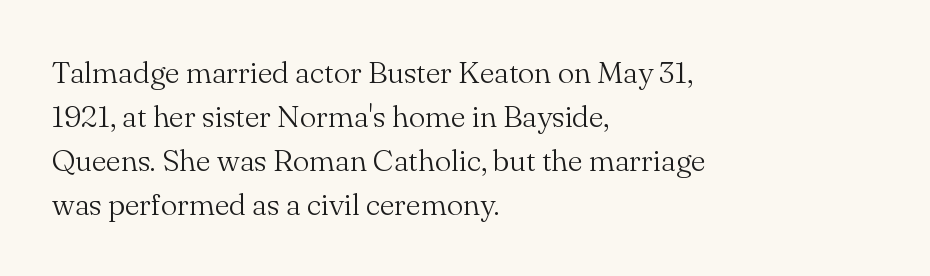
The image shows 31 px light serif type, upright; set left-aligned, normal line spacing (1.42x), normal letter spacing, not underlined; medium stroke contrast and a small x-height.
